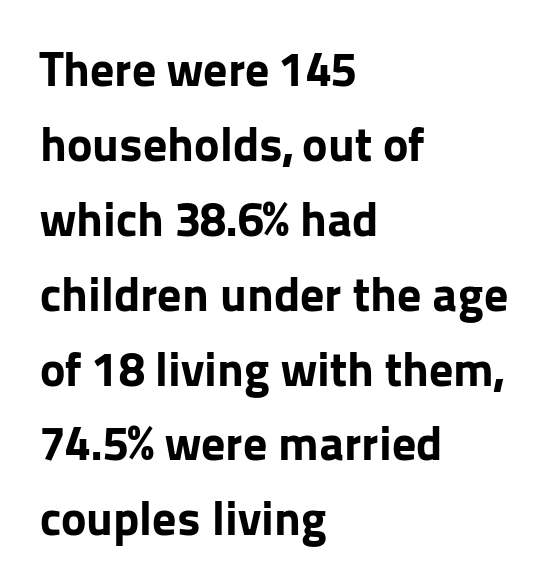
The image shows 48 px bold sans-serif type, upright; set left-aligned, normal line spacing (1.56x), normal letter spacing, not underlined; low stroke contrast and a medium x-height.
